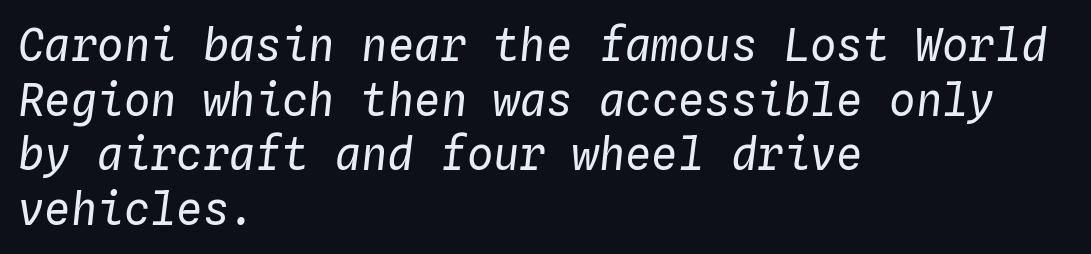
Q: Is the text bold? A: No.
Q: Is the text italic (slanted)? A: Yes, it leans right by about 4 degrees.
Q: Is the text underlined? A: No.
Q: How is the paragraph aligned? A: Left-aligned.
Q: Is the spacing between letters normal or unusually wide? A: Normal.
Q: Width (condensed, normal, or wide)? A: Normal.
Q: Stroke contrast? A: Low.
Q: x-height? A: Medium.
Q: Monospaced? A: Yes.
